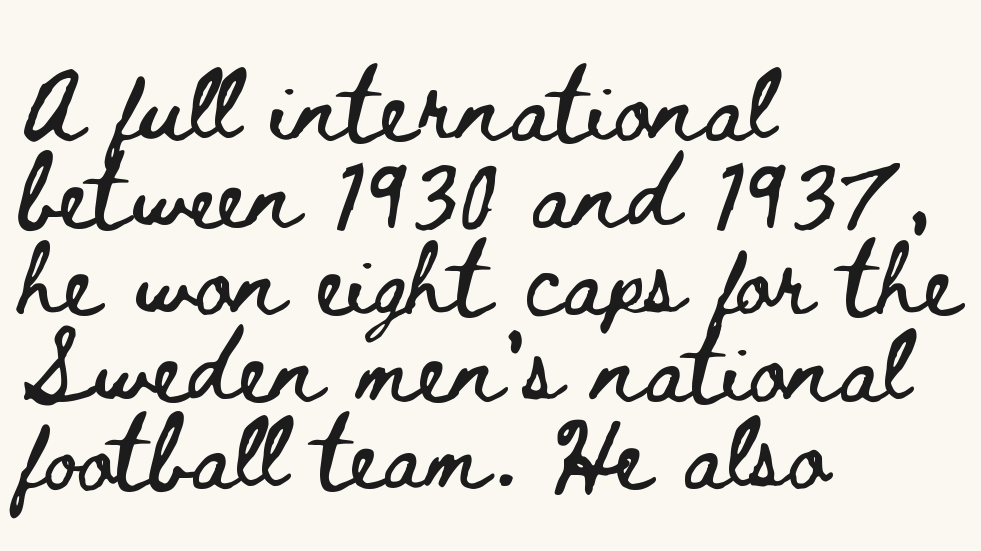
The specimen omits any rule beneath the text block's lines. Do the characters align in a grid? No, the font is proportional. Look at the tracking — it's just the regular setting, nothing added. Short and long lines alike share a common starting point at left.
